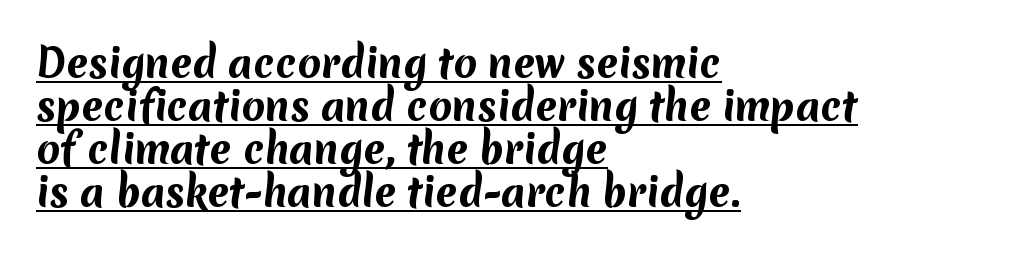
Q: Is the text bold? A: Yes.
Q: Is the typeface a serif or a sans-serif typeface? A: Sans-serif.
Q: Is the text underlined? A: Yes.
Q: How is the paragraph aligned? A: Left-aligned.
Q: Is the spacing between letters normal or unusually wide? A: Normal.
Q: Is the spacing between lines tight, normal or loose? A: Tight.
Q: Width (condensed, normal, or wide)? A: Normal.
Q: Stroke contrast? A: Medium.
Q: x-height? A: Medium.
Q: Monospaced? A: No.
